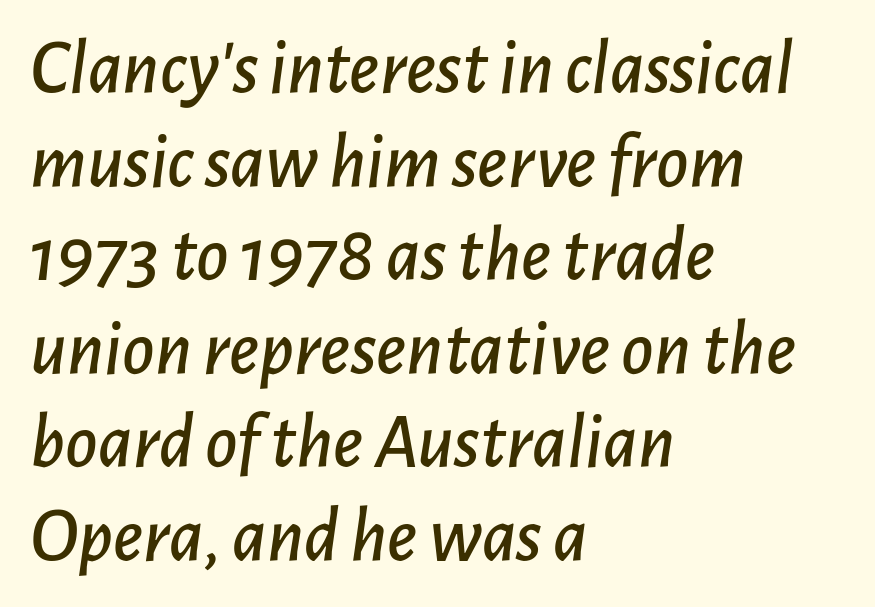
{"italic": "yes", "lean": "right", "slant_degrees": 7, "width": "normal", "stroke_contrast": "low", "x_height": "medium", "monospaced": "no", "underline": "no", "align": "left", "line_spacing_ratio": 1.2, "letter_spacing": "normal", "letter_spacing_em": 0.0, "glyph_px": 78}
